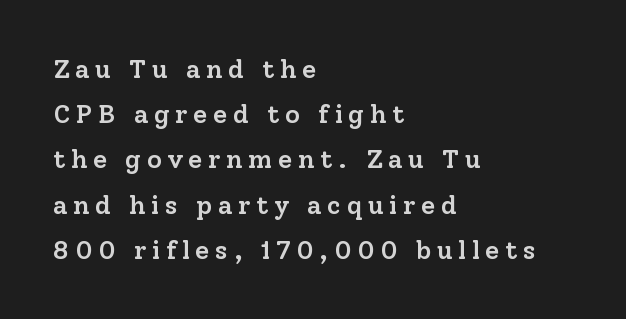
The image shows 26 px text type, upright; set left-aligned, line spacing 1.74x, unusually wide letter spacing (+0.21 em), not underlined.
